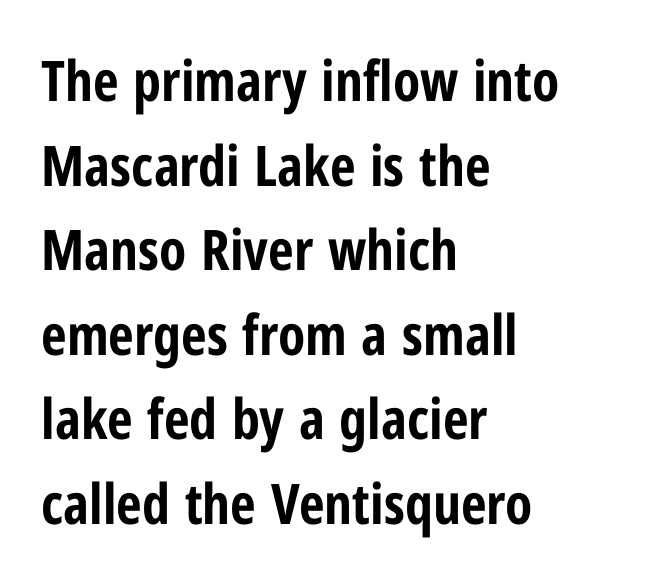
Q: Is the text bold? A: Yes.
Q: Is the text italic (slanted)? A: No, it is upright.
Q: Is the typeface a serif or a sans-serif typeface? A: Sans-serif.
Q: Is the text underlined? A: No.
Q: How is the paragraph aligned? A: Left-aligned.
Q: Is the spacing between letters normal or unusually wide? A: Normal.
Q: Is the spacing between lines tight, normal or loose? A: Normal.
Q: Width (condensed, normal, or wide)? A: Condensed.
Q: Stroke contrast? A: Low.
Q: x-height? A: Medium.
Q: Monospaced? A: No.
